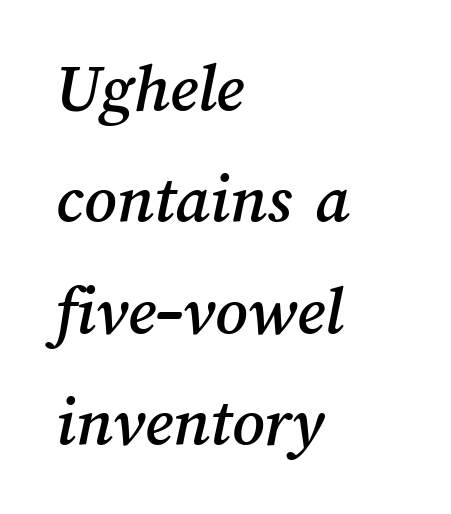
{"width": "normal", "stroke_contrast": "medium", "x_height": "medium", "monospaced": "no", "underline": "no", "align": "left", "line_spacing": "normal", "line_spacing_ratio": 1.59, "letter_spacing": "normal", "letter_spacing_em": 0.0, "glyph_px": 70}
